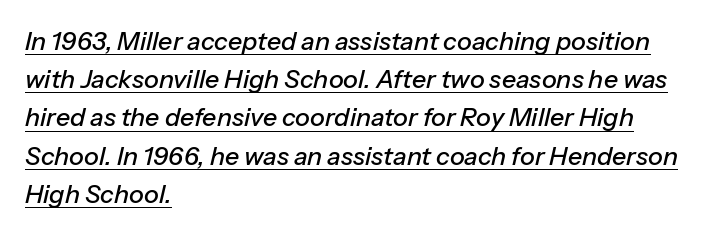
The image shows 25 px text type, italic (leaning right); set left-aligned, normal line spacing (1.53x), normal letter spacing, underlined.
